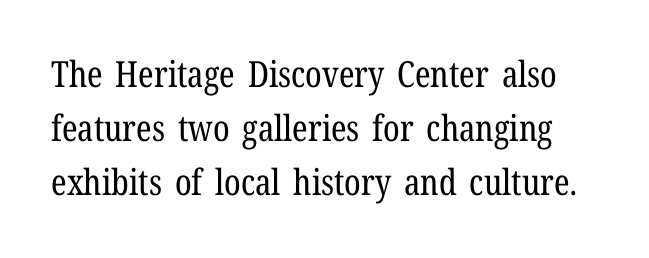
Q: Is the text bold? A: No.
Q: Is the text italic (slanted)? A: No, it is upright.
Q: Is the typeface a serif or a sans-serif typeface? A: Serif.
Q: Is the text underlined? A: No.
Q: Is the spacing between letters normal or unusually wide? A: Normal.
Q: Is the spacing between lines tight, normal or loose? A: Normal.
Q: Width (condensed, normal, or wide)? A: Condensed.
Q: Stroke contrast? A: Low.
Q: x-height? A: Medium.
Q: Monospaced? A: No.
